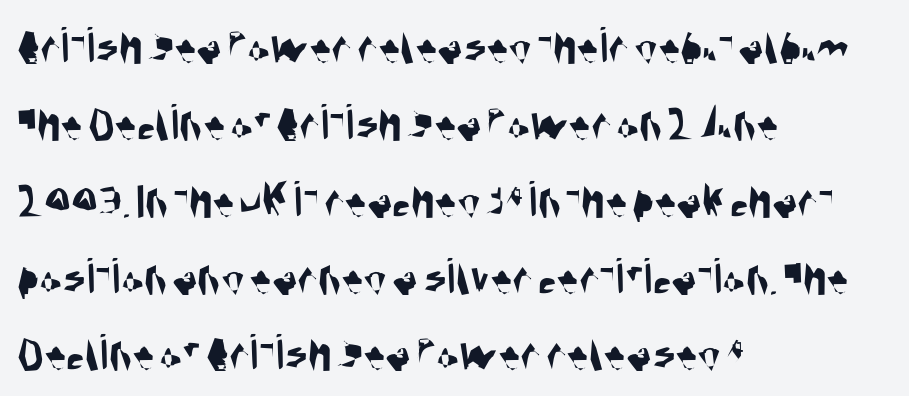
Q: Is the typeface a serif or a sans-serif typeface? A: Sans-serif.
Q: Is the text underlined? A: No.
Q: How is the paragraph aligned? A: Left-aligned.
Q: Is the spacing between letters normal or unusually wide? A: Normal.
Q: Is the spacing between lines tight, normal or loose? A: Normal.
Q: Width (condensed, normal, or wide)? A: Condensed.
Q: Stroke contrast? A: Medium.
Q: x-height? A: Large.
Q: Monospaced? A: No.
